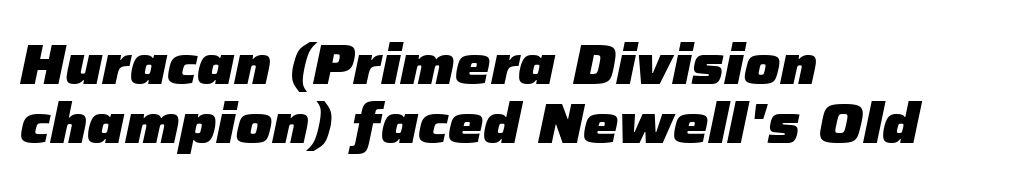
The image shows 56 px heavy type, italic (leaning right); set left-aligned, tight line spacing (1.05x), normal letter spacing, not underlined; low stroke contrast and a medium x-height.
